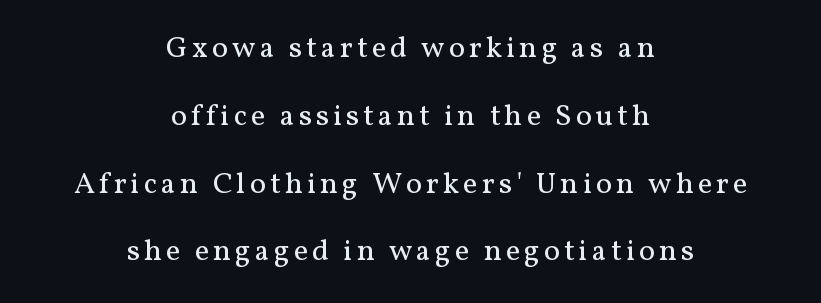
The image shows 30 px regular-weight serif type, upright; set centered, loose line spacing (2.26x), not underlined; medium stroke contrast and a medium x-height.
